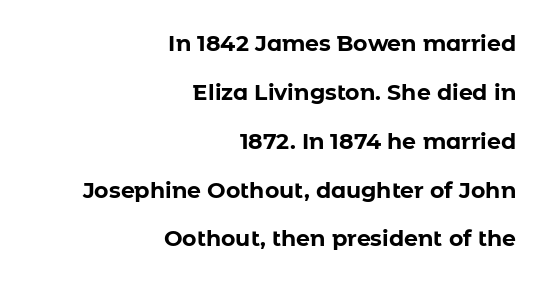
The image shows 22 px bold type, upright; set right-aligned, loose line spacing (2.22x), normal letter spacing, not underlined.
